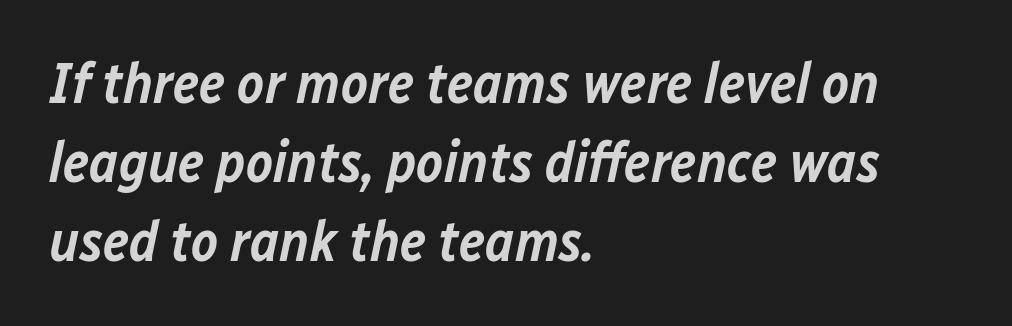
In terms of posture, this sample is oblique. Typeset ragged right — the left edge is the straight one. A typesetter would call this proportional, since set widths differ per character. This block has exactly the height ordinary leading produces.
